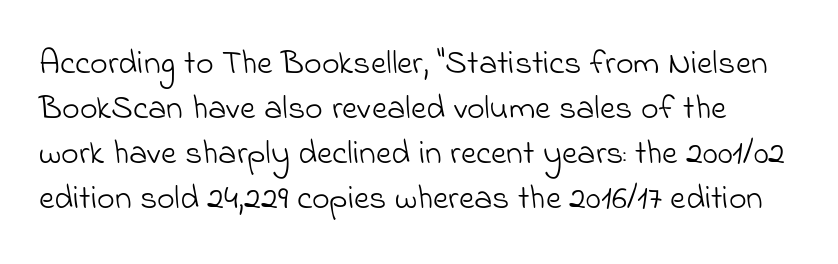
Q: Is the text bold? A: No.
Q: Is the typeface a serif or a sans-serif typeface? A: Sans-serif.
Q: Is the text underlined? A: No.
Q: Is the spacing between letters normal or unusually wide? A: Normal.
Q: Is the spacing between lines tight, normal or loose? A: Normal.
Q: Width (condensed, normal, or wide)? A: Normal.
Q: Stroke contrast? A: Low.
Q: x-height? A: Small.
Q: Monospaced? A: No.
